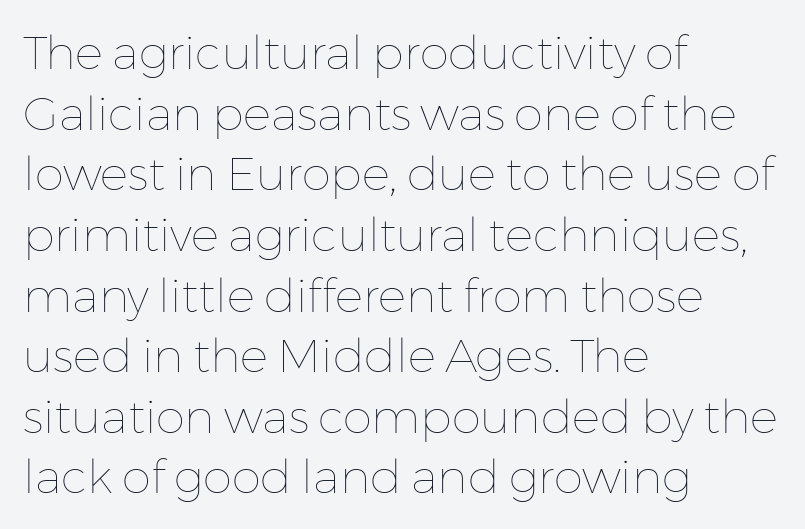
The image shows 47 px thin type, upright; set left-aligned, normal line spacing (1.29x), normal letter spacing, not underlined; low stroke contrast and a medium x-height.
